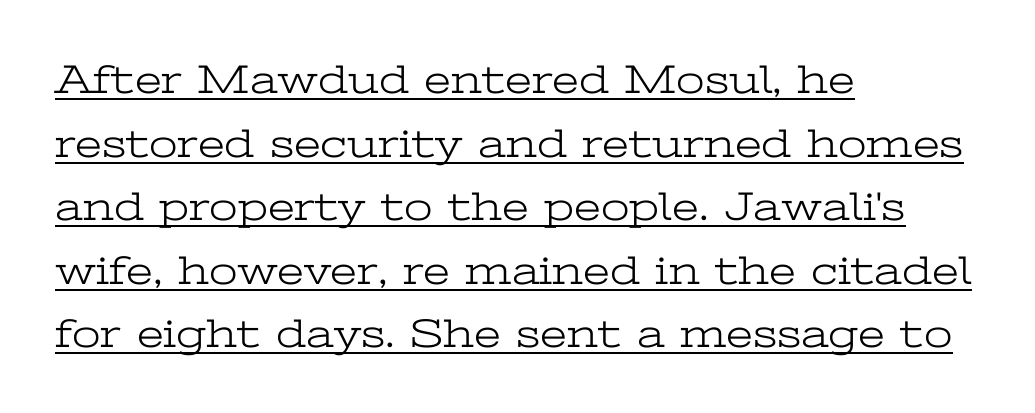
The image shows 41 px light, wide serif type, upright; set left-aligned, normal line spacing (1.55x), normal letter spacing, underlined; low stroke contrast and a medium x-height.
